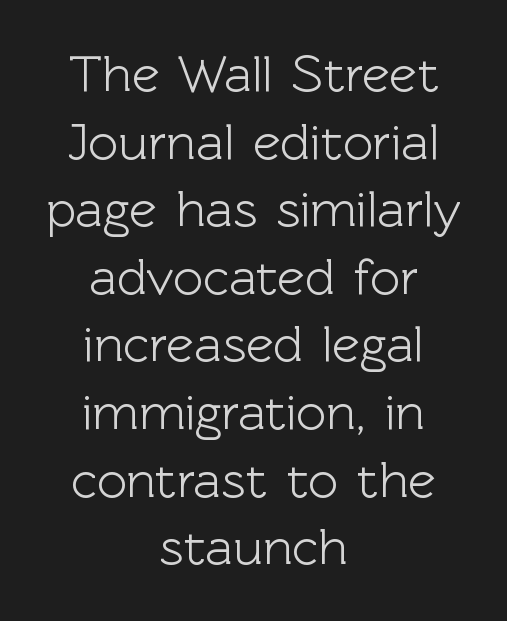
Q: Is the text italic (slanted)? A: No, it is upright.
Q: Is the typeface a serif or a sans-serif typeface? A: Sans-serif.
Q: Is the text underlined? A: No.
Q: How is the paragraph aligned? A: Centered.
Q: Is the spacing between letters normal or unusually wide? A: Normal.
Q: Is the spacing between lines tight, normal or loose? A: Normal.
Q: Width (condensed, normal, or wide)? A: Normal.
Q: x-height? A: Medium.
Q: Monospaced? A: No.
